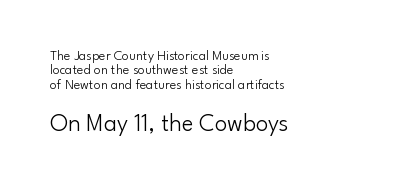
Q: Is the text bold? A: No.
Q: Is the text italic (slanted)? A: No, it is upright.
Q: Is the text underlined? A: No.
Q: How is the paragraph aligned? A: Left-aligned.
Q: Is the spacing between letters normal or unusually wide? A: Normal.
Q: Is the spacing between lines tight, normal or loose? A: Tight.
Q: Which block of text is set in a larger size, the first (top) or the second (bottom)? A: The second (bottom) one.
